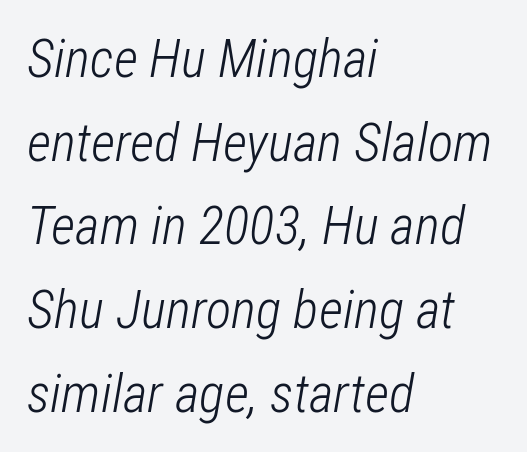
Caption: multi-line text, flush left, ragged right. Horizontal bands of white between lines are of average thickness. The letters sit at their default tracking, neither squeezed nor spread. Is this a heavy cut? Hardly; it is regular or lighter. Every character sits at an angle, as italics do. Spacing verdict: proportional, widths tailored to each character.
